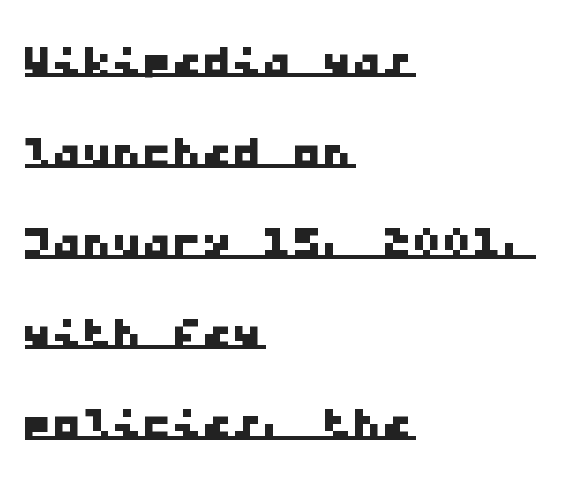
Q: Is the typeface a serif or a sans-serif typeface? A: Sans-serif.
Q: Is the text underlined? A: Yes.
Q: How is the paragraph aligned? A: Left-aligned.
Q: Is the spacing between letters normal or unusually wide? A: Normal.
Q: Is the spacing between lines tight, normal or loose? A: Normal.
Q: Width (condensed, normal, or wide)? A: Wide.
Q: Stroke contrast? A: Low.
Q: x-height? A: Medium.
Q: Monospaced? A: Yes.
